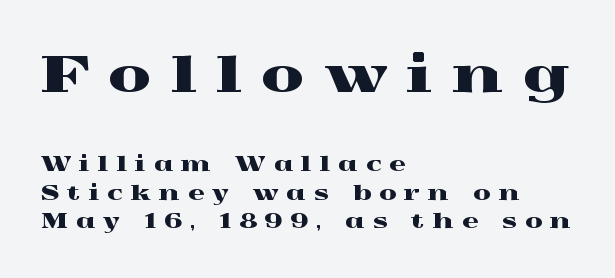
The type sits square on the baseline with zero lean. Note the varied advance widths — an 'i' is clearly narrower than an 'm'. Look at the glyph heights: the upper group is clearly the bigger setting. The words here are not underlined.
